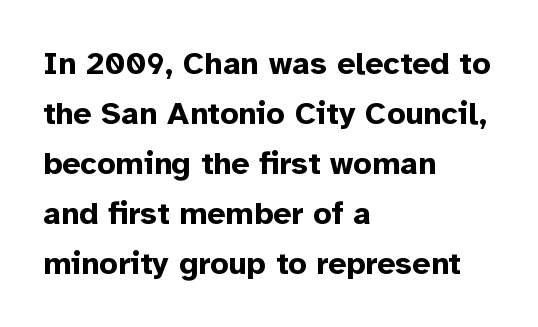
{"serif": "no", "italic": "no", "bold": "yes", "weight": "bold", "width": "normal", "stroke_contrast": "low", "x_height": "medium", "monospaced": "no", "underline": "no", "align": "left", "line_spacing": "normal", "line_spacing_ratio": 1.56, "letter_spacing": "normal", "letter_spacing_em": 0.0, "glyph_px": 32}
